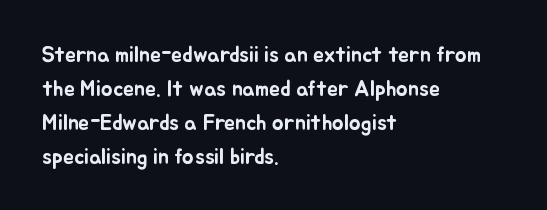
The image shows 22 px text type, upright; set left-aligned, normal line spacing (1.55x), normal letter spacing, not underlined.
